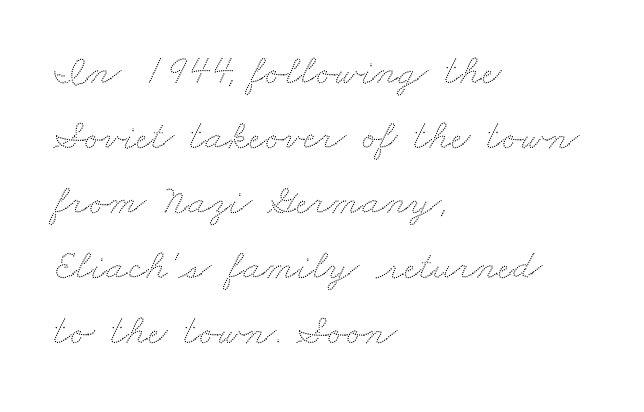
The image shows 42 px wide type; set left-aligned, normal line spacing (1.55x), normal letter spacing, not underlined; low stroke contrast and a small x-height.
